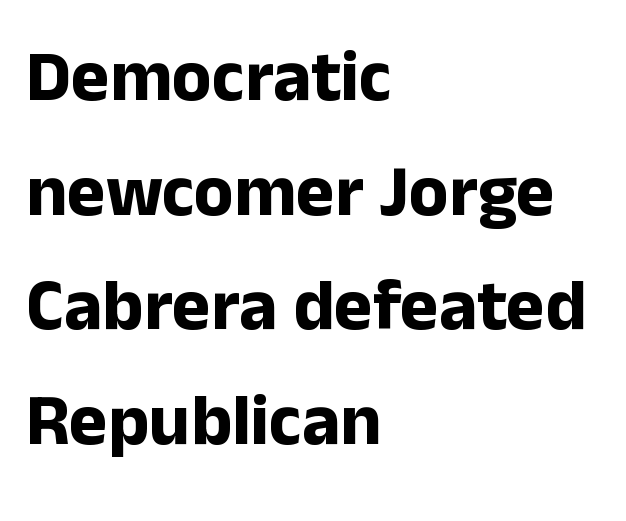
{"serif": "no", "italic": "no", "bold": "yes", "weight": "bold", "width": "normal", "stroke_contrast": "low", "x_height": "medium", "monospaced": "no", "underline": "no", "align": "left", "line_spacing": "normal", "line_spacing_ratio": 1.57, "letter_spacing": "normal", "letter_spacing_em": 0.0, "glyph_px": 73}
